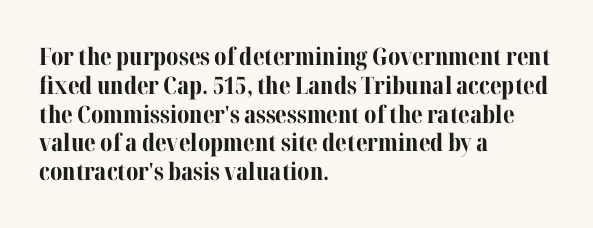
Q: Is the text bold? A: Yes.
Q: Is the text italic (slanted)? A: No, it is upright.
Q: Is the text underlined? A: No.
Q: How is the paragraph aligned? A: Left-aligned.
Q: Is the spacing between letters normal or unusually wide? A: Normal.
